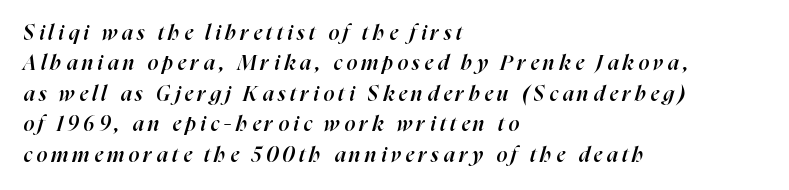
{"italic": "yes", "lean": "right", "slant_degrees": 16, "bold": "semi", "underline": "no", "align": "left", "line_spacing": "normal", "line_spacing_ratio": 1.45, "letter_spacing": "wide", "letter_spacing_em": 0.21, "glyph_px": 21}
